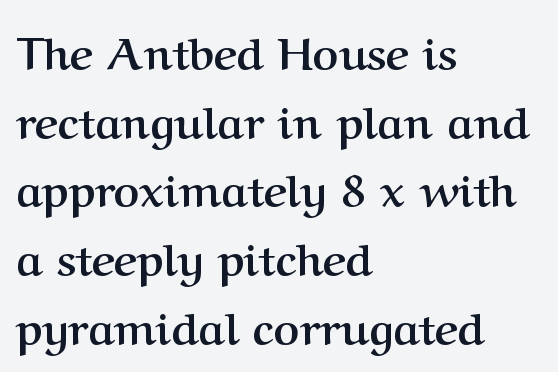
{"serif": "yes", "italic": "no", "bold": "yes", "weight": "semibold", "width": "normal", "stroke_contrast": "medium", "x_height": "medium", "monospaced": "no", "underline": "no", "align": "left", "line_spacing": "normal", "line_spacing_ratio": 1.56, "letter_spacing": "normal", "letter_spacing_em": 0.0, "glyph_px": 44}
